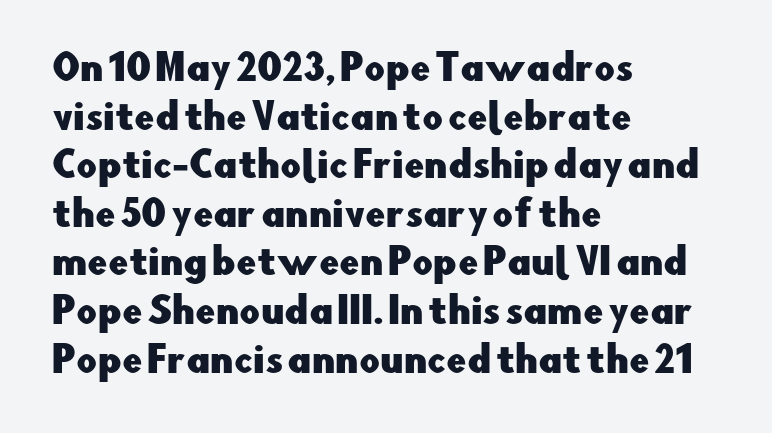
{"serif": "no", "italic": "no", "width": "normal", "stroke_contrast": "low", "x_height": "small", "monospaced": "no", "underline": "no", "align": "left", "line_spacing": "normal", "line_spacing_ratio": 1.35, "letter_spacing": "normal", "letter_spacing_em": 0.0, "glyph_px": 36}
